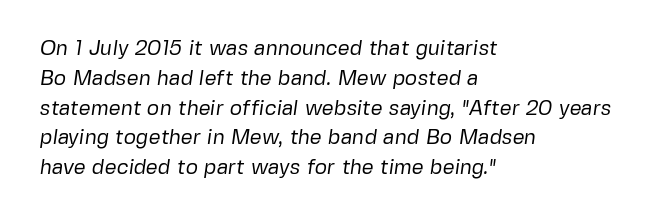
{"bold": "no", "underline": "no", "align": "left", "line_spacing": "normal", "line_spacing_ratio": 1.42, "letter_spacing": "normal", "letter_spacing_em": 0.0, "glyph_px": 21}
